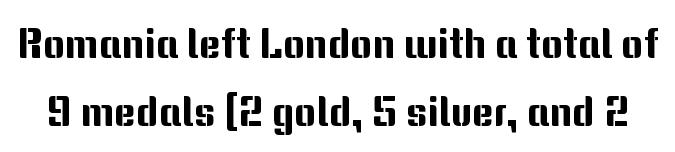
The gaps between neighbouring characters are ordinary and unremarkable. Unmarked baselines from the first word to the last. Is this a sans? Yes — the strokes have no serifs. Do the characters align in a grid? No, the font is proportional.
